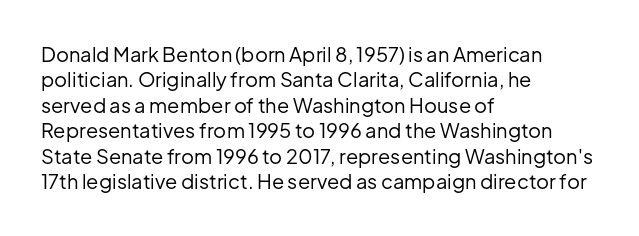
{"italic": "no", "bold": "no", "underline": "no", "align": "left", "line_spacing": "normal", "line_spacing_ratio": 1.27, "letter_spacing": "normal", "letter_spacing_em": 0.0, "glyph_px": 20}
